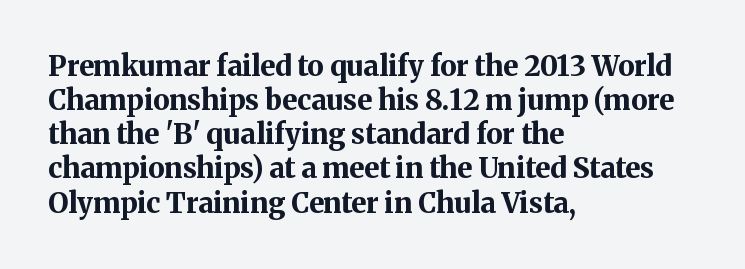
{"serif": "yes", "italic": "no", "bold": "yes", "weight": "bold", "width": "normal", "stroke_contrast": "medium", "x_height": "medium", "monospaced": "no", "underline": "no", "align": "left", "line_spacing_ratio": 1.22, "letter_spacing": "normal", "letter_spacing_em": 0.0, "glyph_px": 28}
